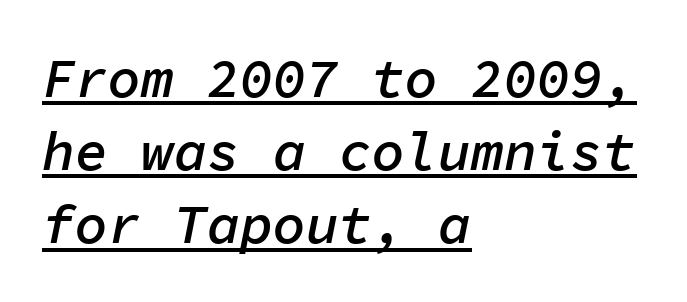
Q: Is the text bold? A: Semi-bold.
Q: Is the text italic (slanted)? A: Yes, it leans right by about 11 degrees.
Q: Is the text underlined? A: Yes.
Q: How is the paragraph aligned? A: Left-aligned.
Q: Is the spacing between letters normal or unusually wide? A: Normal.
Q: Is the spacing between lines tight, normal or loose? A: Normal.
Q: Width (condensed, normal, or wide)? A: Normal.
Q: Stroke contrast? A: Low.
Q: x-height? A: Medium.
Q: Monospaced? A: Yes.
